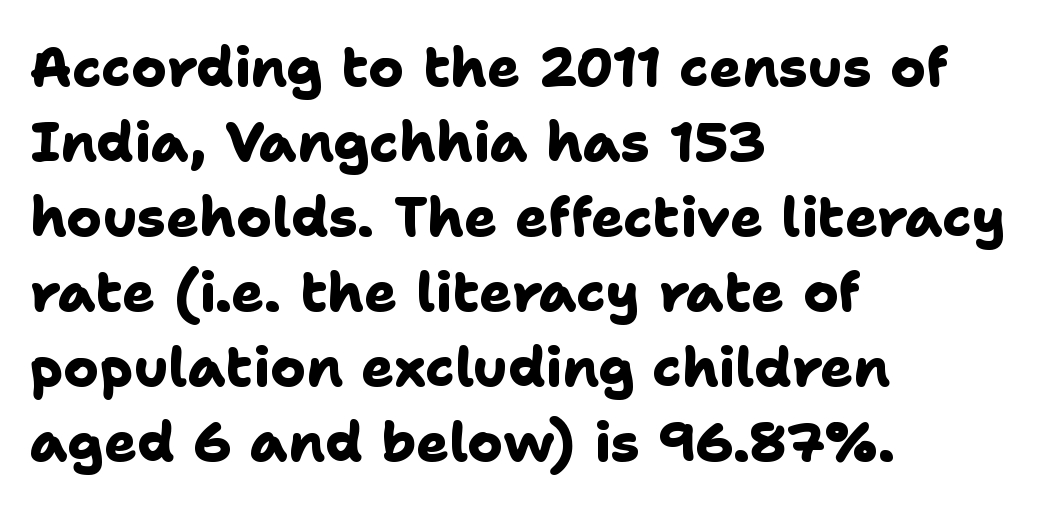
{"serif": "no", "bold": "yes", "weight": "heavy", "width": "normal", "stroke_contrast": "low", "x_height": "medium", "monospaced": "no", "underline": "no", "align": "left", "line_spacing": "normal", "line_spacing_ratio": 1.39, "letter_spacing": "normal", "letter_spacing_em": 0.0, "glyph_px": 54}
